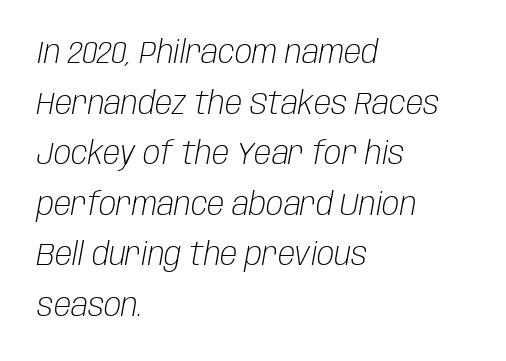
Ink coverage per letter is moderate at most. Varying glyph widths throughout — classic text-font behaviour. The axis of the letterforms is tilted away from vertical. Tracking here is standard; glyphs follow each other at the usual distance.
